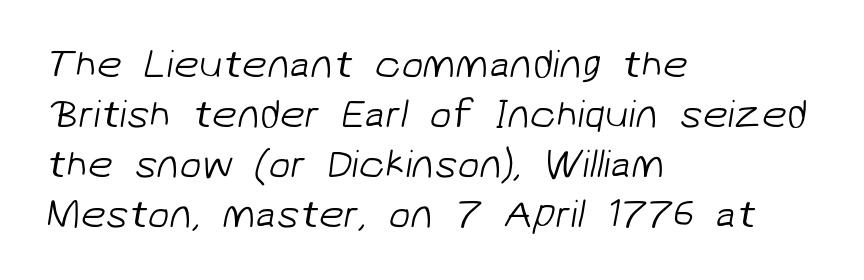
Q: Is the text bold? A: No.
Q: Is the typeface a serif or a sans-serif typeface? A: Sans-serif.
Q: Is the text underlined? A: No.
Q: How is the paragraph aligned? A: Left-aligned.
Q: Is the spacing between letters normal or unusually wide? A: Normal.
Q: Is the spacing between lines tight, normal or loose? A: Normal.
Q: Width (condensed, normal, or wide)? A: Normal.
Q: Stroke contrast? A: Low.
Q: x-height? A: Medium.
Q: Monospaced? A: No.
